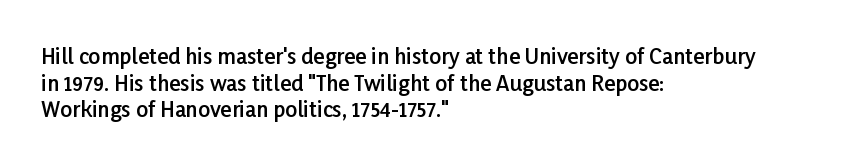
{"italic": "no", "bold": "semi", "underline": "no", "align": "left", "line_spacing": "normal", "line_spacing_ratio": 1.27, "letter_spacing": "normal", "letter_spacing_em": 0.0, "glyph_px": 21}
